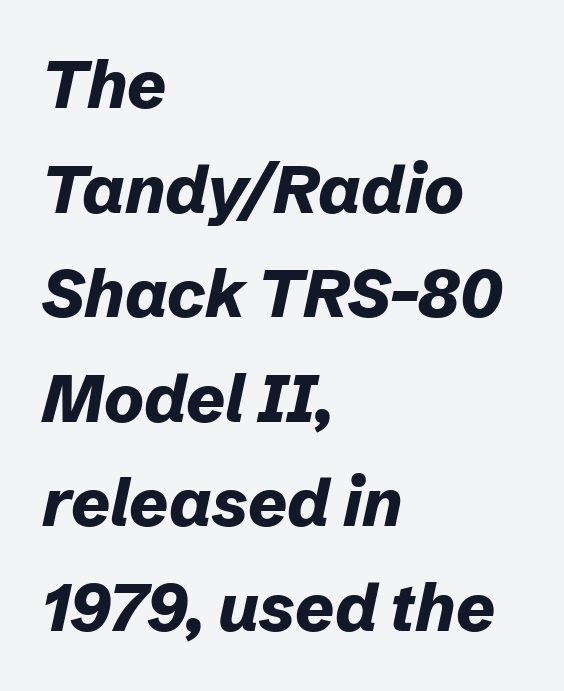
The image shows 67 px bold type, italic (leaning right); set left-aligned, normal line spacing (1.56x), normal letter spacing, not underlined; low stroke contrast and a medium x-height.
